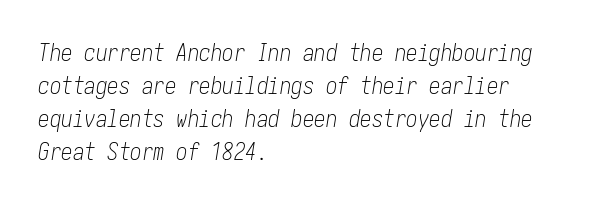
{"italic": "yes", "lean": "right", "slant_degrees": 10, "bold": "no", "underline": "no", "align": "left", "line_spacing": "normal", "line_spacing_ratio": 1.43, "letter_spacing": "normal", "letter_spacing_em": 0.0, "glyph_px": 23}
